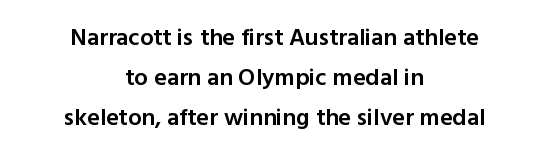
Q: Is the text bold? A: Semi-bold.
Q: Is the text italic (slanted)? A: No, it is upright.
Q: Is the text underlined? A: No.
Q: How is the paragraph aligned? A: Centered.
Q: Is the spacing between letters normal or unusually wide? A: Normal.
Q: Is the spacing between lines tight, normal or loose? A: Normal.
